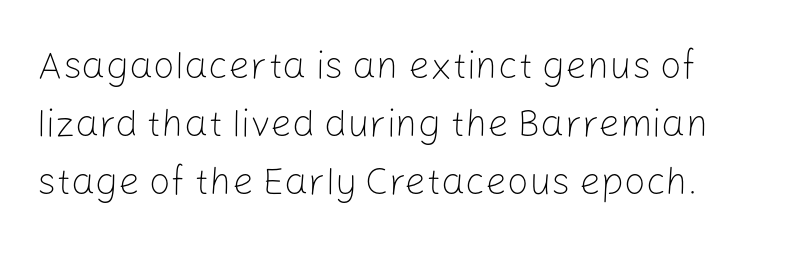
The passage shown is typed in a proportional face where columns would drift. Each new line begins a customary step beneath the previous one. Check under the words: just untouched page. The tracking reads as untouched default to a designer's eye.
